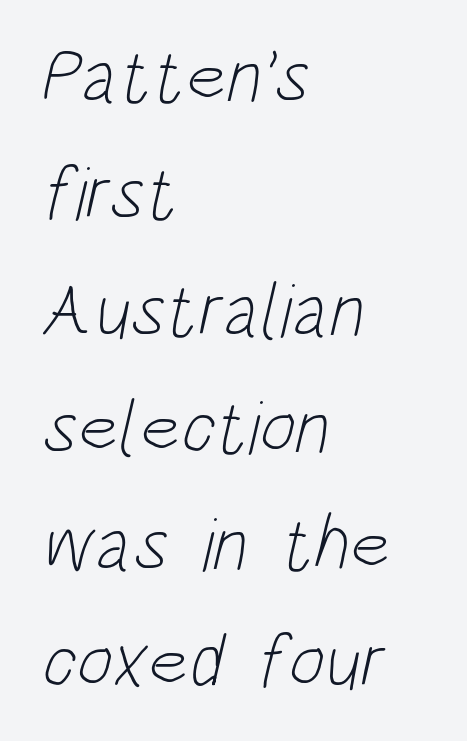
The image shows 76 px light, condensed sans-serif type; set left-aligned, normal line spacing (1.54x), normal letter spacing, not underlined; low stroke contrast and a large x-height.
